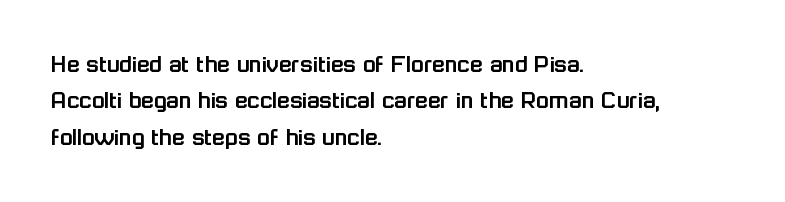
Each line starts at the same left margin while the right side varies. There is no visible air inserted between adjacent glyphs. Baseline-to-baseline distance is the conventional proportion of letter height. No italicization has been applied; the sample stays upright.
